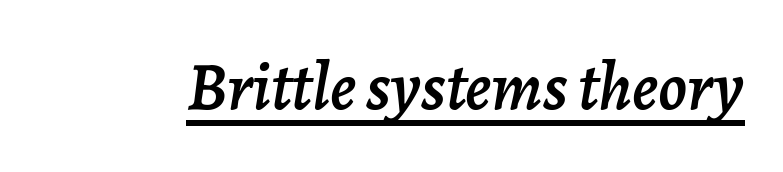
{"italic": "yes", "lean": "right", "slant_degrees": 7, "width": "normal", "stroke_contrast": "low", "x_height": "medium", "monospaced": "no", "underline": "yes", "letter_spacing": "normal", "letter_spacing_em": 0.0, "glyph_px": 68}
